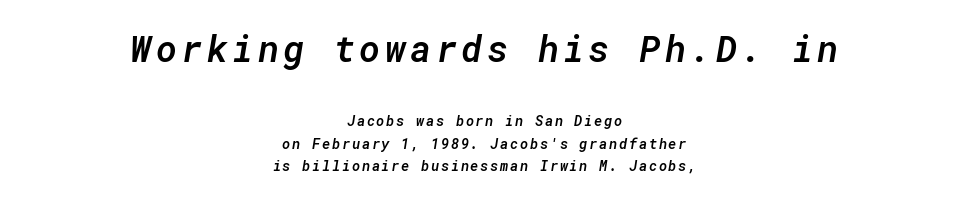
Vertical spacing — default. If you folded the block vertically in half, each line would mirror itself in length. Which of the two is more prominent by size? The first, at the top. A clean baseline with only descenders dipping below it. The text carries the slant typical of an italic or oblique font.
